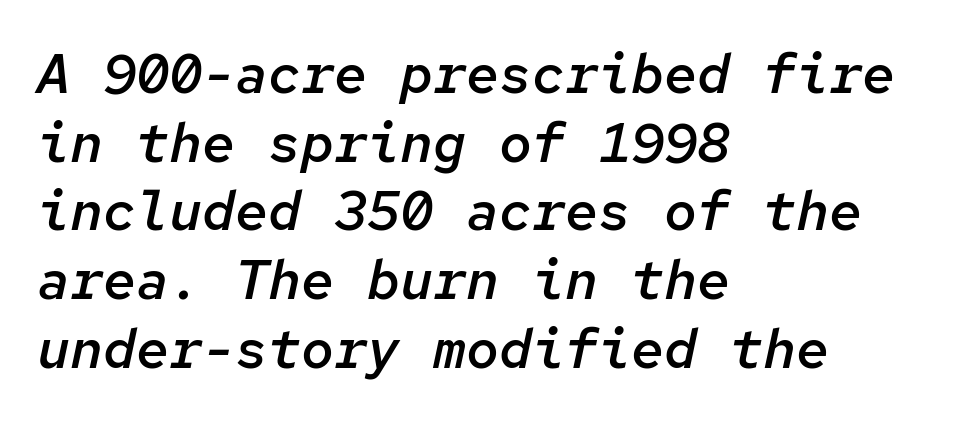
The image shows 55 px semibold type, italic (leaning right), monospaced; set left-aligned, normal line spacing (1.25x), normal letter spacing, not underlined; low stroke contrast and a medium x-height.
